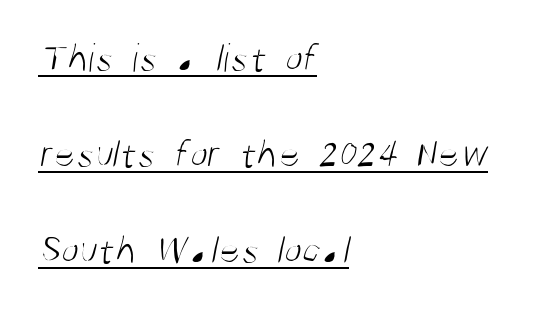
The image shows 41 px light, condensed sans-serif type; set left-aligned, loose line spacing (2.34x), normal letter spacing, underlined; medium stroke contrast and a large x-height.
